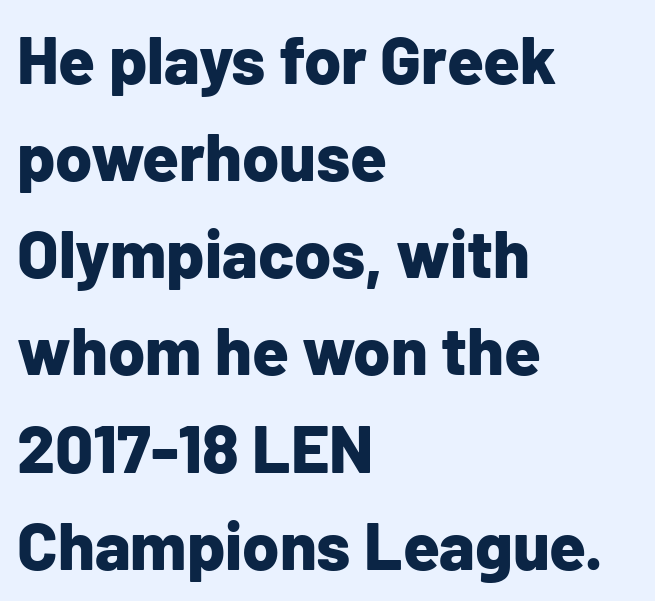
Q: Is the text bold? A: Yes.
Q: Is the text italic (slanted)? A: No, it is upright.
Q: Is the typeface a serif or a sans-serif typeface? A: Sans-serif.
Q: Is the text underlined? A: No.
Q: How is the paragraph aligned? A: Left-aligned.
Q: Is the spacing between letters normal or unusually wide? A: Normal.
Q: Is the spacing between lines tight, normal or loose? A: Normal.
Q: Width (condensed, normal, or wide)? A: Normal.
Q: Stroke contrast? A: Low.
Q: x-height? A: Medium.
Q: Monospaced? A: No.
